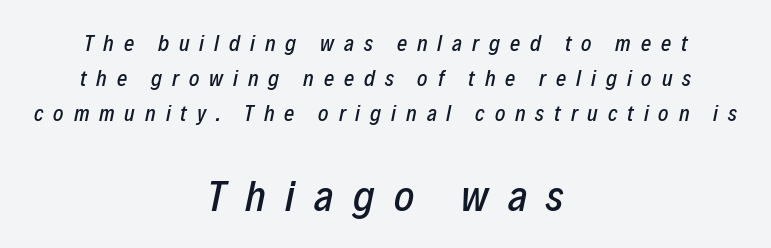
{"italic": "yes", "lean": "right", "slant_degrees": 12, "width": "condensed", "stroke_contrast": "low", "x_height": "medium", "monospaced": "no", "underline": "no", "align": "center", "line_spacing": "normal", "line_spacing_ratio": 1.58, "letter_spacing": "wide", "letter_spacing_em": 0.45, "larger_block": "second", "size_ratio": 1.95, "glyph_px": 43}
